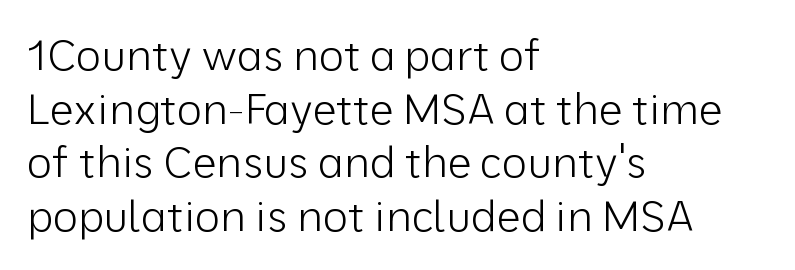
Q: Is the text bold? A: No.
Q: Is the text italic (slanted)? A: No, it is upright.
Q: Is the typeface a serif or a sans-serif typeface? A: Sans-serif.
Q: Is the text underlined? A: No.
Q: How is the paragraph aligned? A: Left-aligned.
Q: Is the spacing between letters normal or unusually wide? A: Normal.
Q: Is the spacing between lines tight, normal or loose? A: Normal.
Q: Width (condensed, normal, or wide)? A: Normal.
Q: Stroke contrast? A: Low.
Q: x-height? A: Medium.
Q: Monospaced? A: No.
